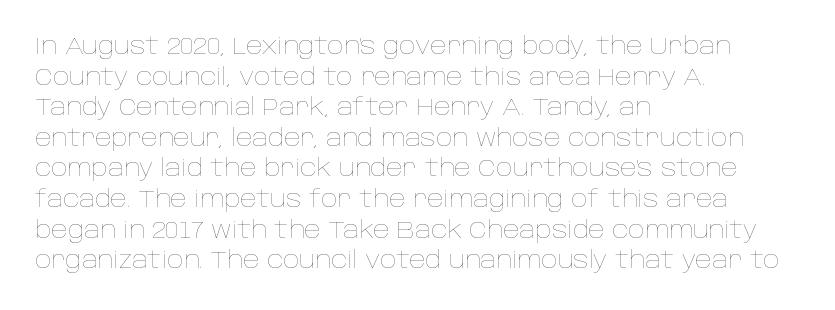
The image shows 23 px text type, upright; set left-aligned, normal line spacing (1.33x), normal letter spacing, not underlined.
